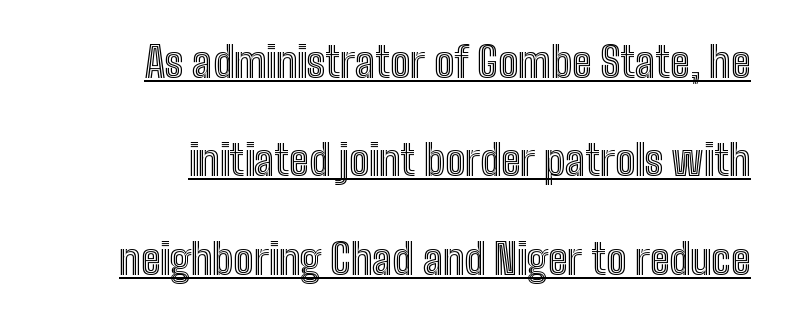
Q: Is the text italic (slanted)? A: No, it is upright.
Q: Is the text underlined? A: Yes.
Q: How is the paragraph aligned? A: Right-aligned.
Q: Is the spacing between letters normal or unusually wide? A: Normal.
Q: Is the spacing between lines tight, normal or loose? A: Loose.
Q: Width (condensed, normal, or wide)? A: Condensed.
Q: x-height? A: Medium.
Q: Monospaced? A: No.
